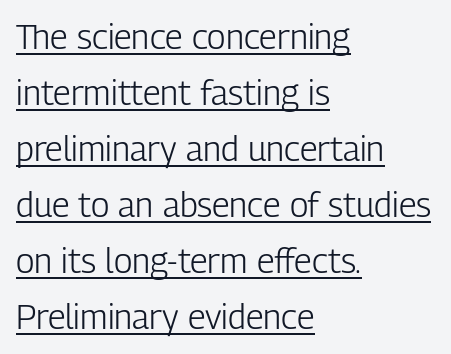
Q: Is the text bold? A: No.
Q: Is the text italic (slanted)? A: No, it is upright.
Q: Is the typeface a serif or a sans-serif typeface? A: Sans-serif.
Q: Is the text underlined? A: Yes.
Q: How is the paragraph aligned? A: Left-aligned.
Q: Is the spacing between letters normal or unusually wide? A: Normal.
Q: Is the spacing between lines tight, normal or loose? A: Normal.
Q: Width (condensed, normal, or wide)? A: Condensed.
Q: Stroke contrast? A: Low.
Q: x-height? A: Medium.
Q: Monospaced? A: No.
